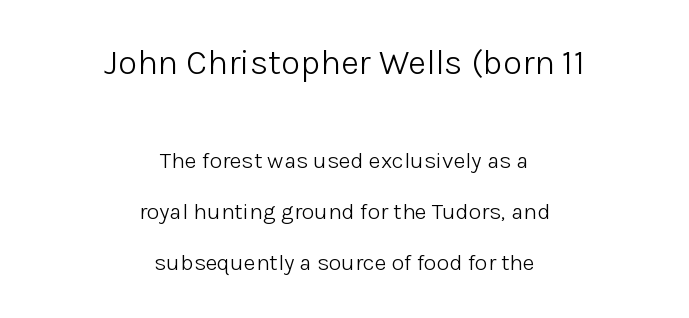
The lines are quadded center. Nothing sits at the stroke ends, so this counts as sans-serif. No word sits above an underline. The lettering stays uniformly vertical, giving the passage a roman look.
